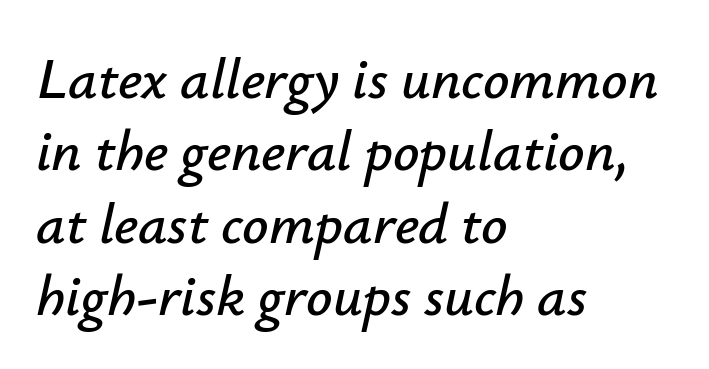
Q: Is the text italic (slanted)? A: Yes, it leans right by about 12 degrees.
Q: Is the text underlined? A: No.
Q: How is the paragraph aligned? A: Left-aligned.
Q: Is the spacing between letters normal or unusually wide? A: Normal.
Q: Is the spacing between lines tight, normal or loose? A: Normal.
Q: Width (condensed, normal, or wide)? A: Normal.
Q: Stroke contrast? A: Low.
Q: x-height? A: Small.
Q: Monospaced? A: No.
